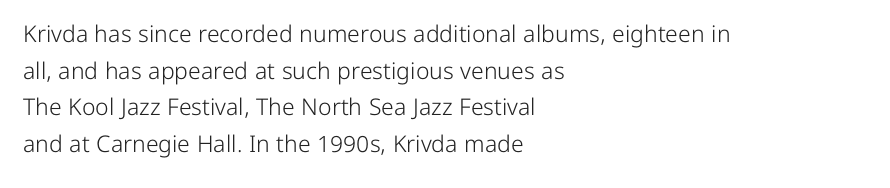
{"italic": "no", "bold": "no", "underline": "no", "align": "left", "line_spacing": "normal", "line_spacing_ratio": 1.59, "letter_spacing": "normal", "letter_spacing_em": 0.0, "glyph_px": 23}
